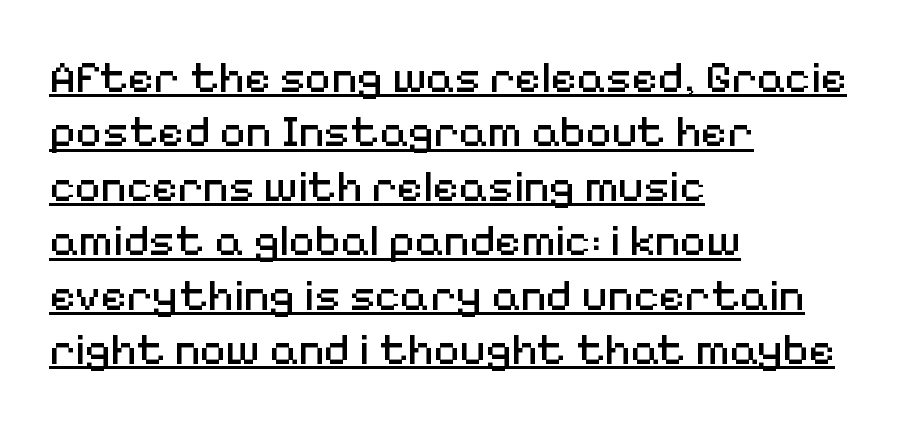
{"serif": "no", "italic": "no", "bold": "no", "weight": "regular", "width": "normal", "stroke_contrast": "medium", "x_height": "medium", "monospaced": "no", "underline": "yes", "align": "left", "line_spacing_ratio": 1.21, "letter_spacing": "normal", "letter_spacing_em": 0.0, "glyph_px": 45}
